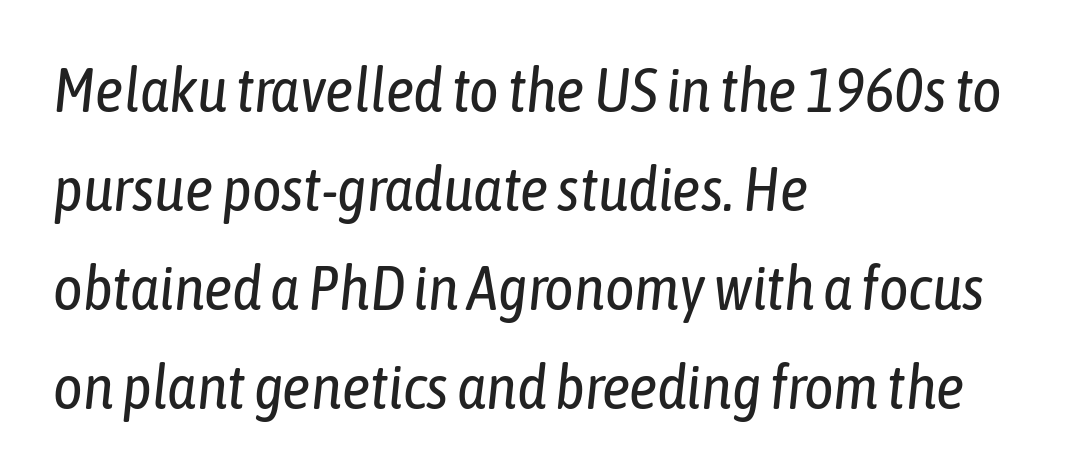
The image shows 63 px regular-weight, condensed type, italic (leaning right); set left-aligned, normal line spacing (1.57x), normal letter spacing, not underlined; low stroke contrast and a medium x-height.
